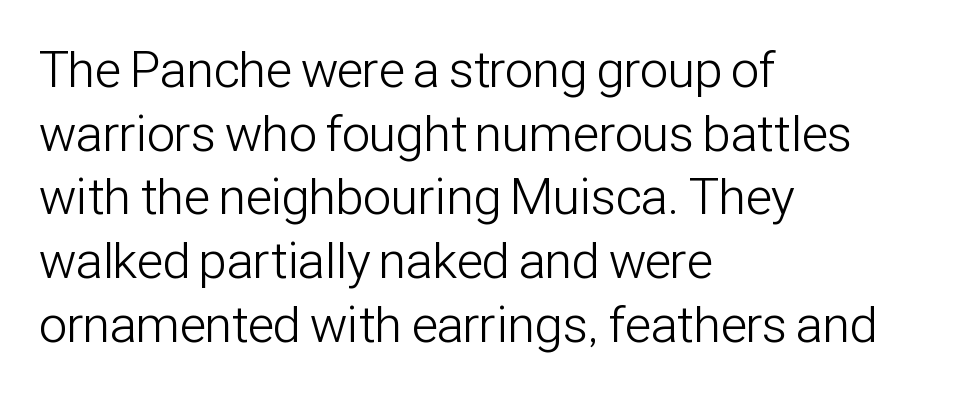
The face used here is rendered with its standard letterfit. Unlike a traditional serif, this face leaves its strokes unadorned. Regular leading. The passage shown is not bold in any degree. A typesetter would mark this as roman, not italic. Proportional: the letters do not fall into vertical columns.
